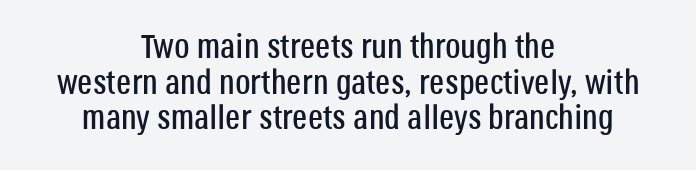
I'd call this a sans setting — the letters go barefoot. Each line is balanced around a shared central axis. The tracking reads as untouched default to a designer's eye. The string is rendered with underlining switched off. Leading is clearly below the norm, producing a dense column. The specimen reads as upright at a glance.
